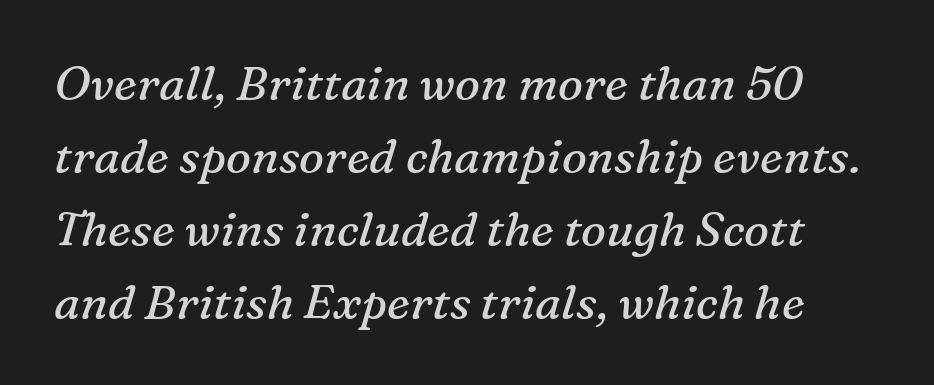
Q: Is the text bold? A: No.
Q: Is the text italic (slanted)? A: Yes, it leans right by about 16 degrees.
Q: Is the typeface a serif or a sans-serif typeface? A: Serif.
Q: Is the text underlined? A: No.
Q: Is the spacing between letters normal or unusually wide? A: Normal.
Q: Is the spacing between lines tight, normal or loose? A: Normal.
Q: Width (condensed, normal, or wide)? A: Normal.
Q: Stroke contrast? A: Medium.
Q: x-height? A: Medium.
Q: Monospaced? A: No.
